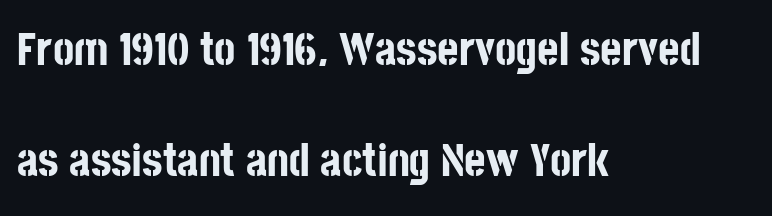
{"serif": "no", "italic": "no", "bold": "yes", "weight": "bold", "width": "condensed", "stroke_contrast": "low", "x_height": "large", "monospaced": "no", "underline": "no", "align": "left", "line_spacing": "loose", "line_spacing_ratio": 2.42, "letter_spacing": "normal", "letter_spacing_em": 0.0, "glyph_px": 46}
